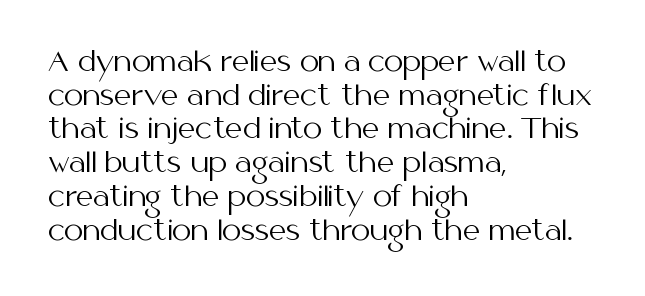
Q: Is the text bold? A: No.
Q: Is the text italic (slanted)? A: No, it is upright.
Q: Is the text underlined? A: No.
Q: How is the paragraph aligned? A: Left-aligned.
Q: Is the spacing between letters normal or unusually wide? A: Normal.
Q: Is the spacing between lines tight, normal or loose? A: Normal.
